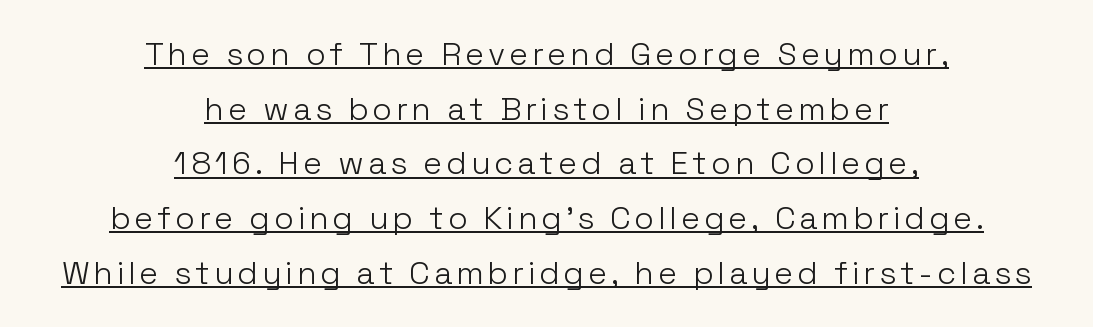
The image shows 32 px light sans-serif type, upright; set centered, line spacing 1.71x, underlined; low stroke contrast and a medium x-height.
